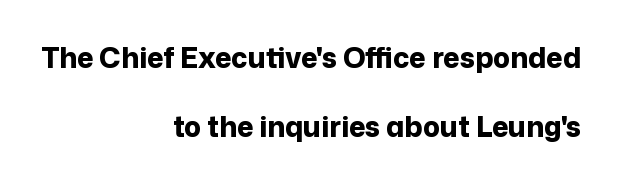
The image shows 28 px bold sans-serif type, upright; set right-aligned, loose line spacing (2.47x), normal letter spacing, not underlined; low stroke contrast and a medium x-height.
